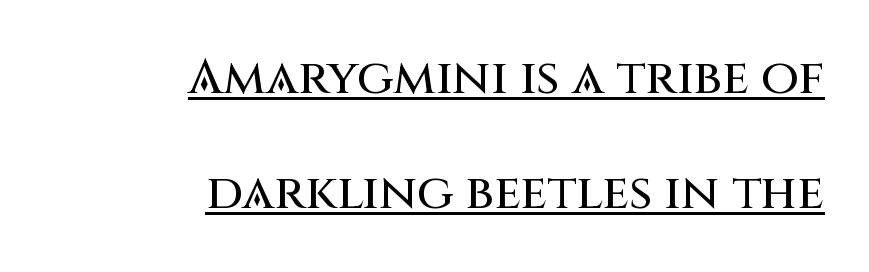
The image shows 49 px sans-serif type, upright; set right-aligned, loose line spacing (2.34x), normal letter spacing, underlined; medium stroke contrast and a large x-height.
